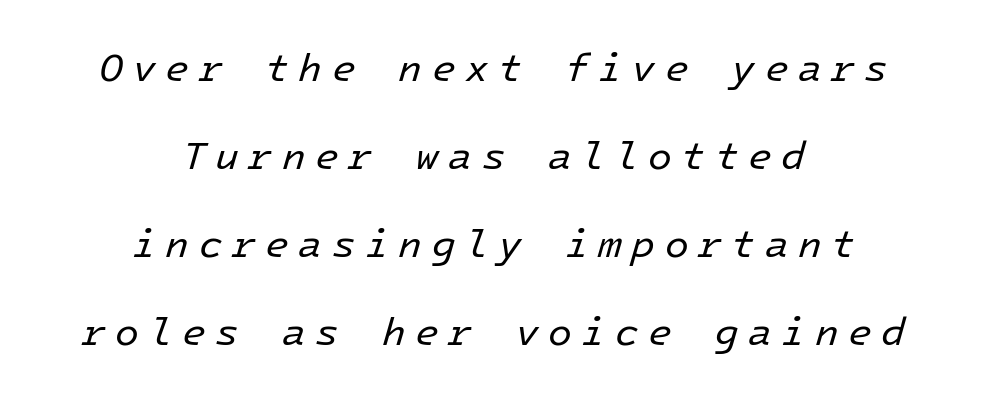
Q: Is the text bold? A: No.
Q: Is the text italic (slanted)? A: Yes, it leans right by about 16 degrees.
Q: Is the text underlined? A: No.
Q: How is the paragraph aligned? A: Centered.
Q: Is the spacing between letters normal or unusually wide? A: Unusually wide.
Q: Is the spacing between lines tight, normal or loose? A: Loose.
Q: Width (condensed, normal, or wide)? A: Normal.
Q: Stroke contrast? A: Low.
Q: x-height? A: Medium.
